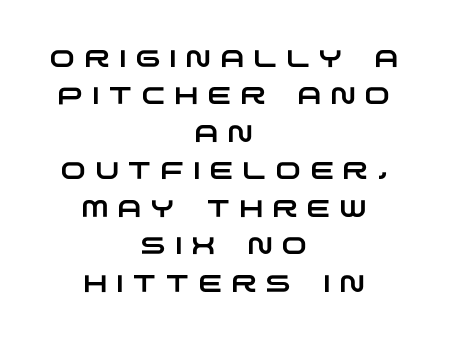
Q: Is the text underlined? A: No.
Q: How is the paragraph aligned? A: Centered.
Q: Is the spacing between letters normal or unusually wide? A: Unusually wide.
Q: Is the spacing between lines tight, normal or loose? A: Normal.
